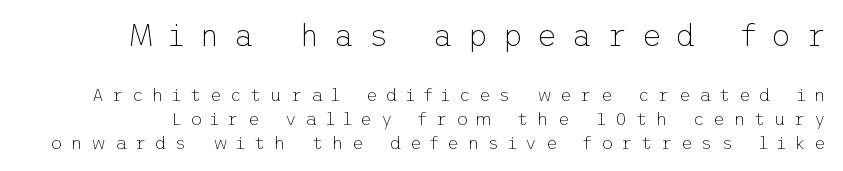
{"serif": "no", "italic": "no", "bold": "no", "weight": "thin", "width": "normal", "stroke_contrast": "low", "x_height": "medium", "underline": "no", "line_spacing": "normal", "line_spacing_ratio": 1.35, "letter_spacing": "wide", "letter_spacing_em": 0.47, "larger_block": "first", "size_ratio": 1.72, "glyph_px": 31}
